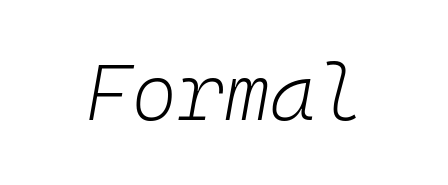
The image shows 79 px light type, italic (leaning right), monospaced; set normal letter spacing, not underlined; low stroke contrast and a medium x-height.
